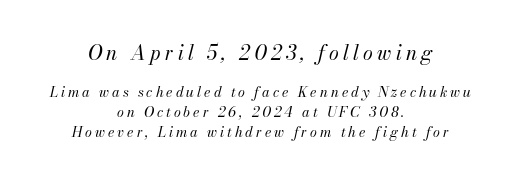
The rows are spaced the way most documents space them. Compared with typical body copy, the letter spacing here is much looser. Quick note: underline off. Which margin do the lines hug? Neither — every line sits in the middle. When letters slant like this, we call the style italic.
